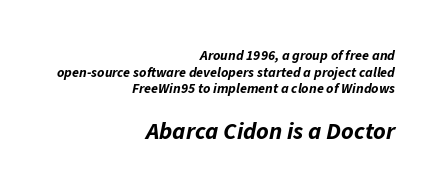
The image shows 24 px bold type, italic (leaning right); set right-aligned, line spacing 1.18x, normal letter spacing, not underlined; the second (bottom) block is 1.71x larger.
